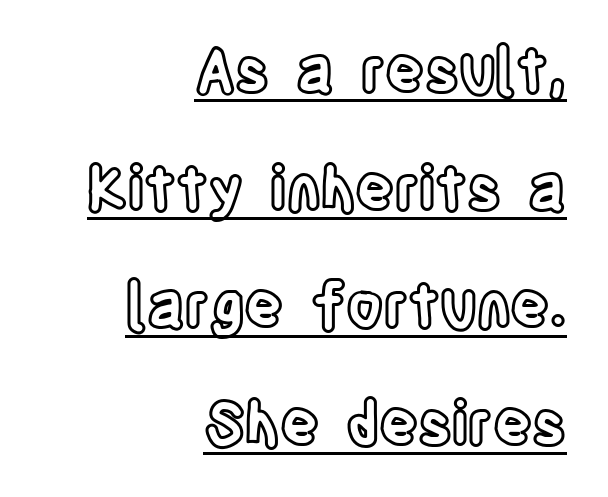
The image shows 60 px condensed type, upright; set right-aligned, loose line spacing (1.96x), normal letter spacing, underlined; a large x-height.
